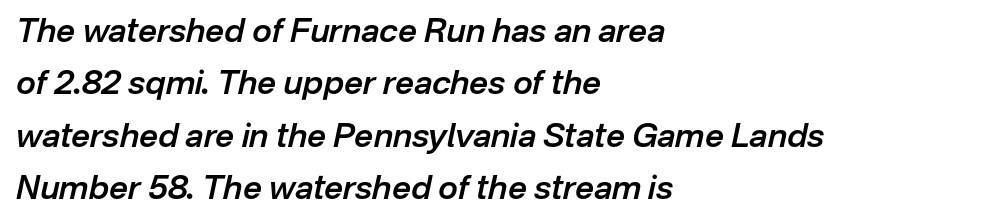
{"italic": "yes", "lean": "right", "slant_degrees": 12, "bold": "semi", "weight": "semibold", "width": "normal", "stroke_contrast": "low", "x_height": "medium", "monospaced": "no", "underline": "no", "align": "left", "line_spacing": "normal", "line_spacing_ratio": 1.59, "letter_spacing": "normal", "letter_spacing_em": 0.0, "glyph_px": 33}
